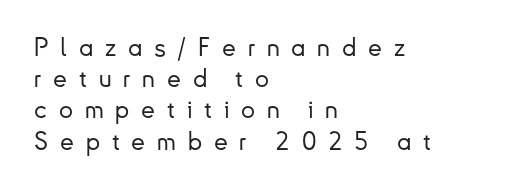
The image shows 25 px text type, upright; set left-aligned, normal line spacing (1.25x), unusually wide letter spacing (+0.47 em), not underlined.
